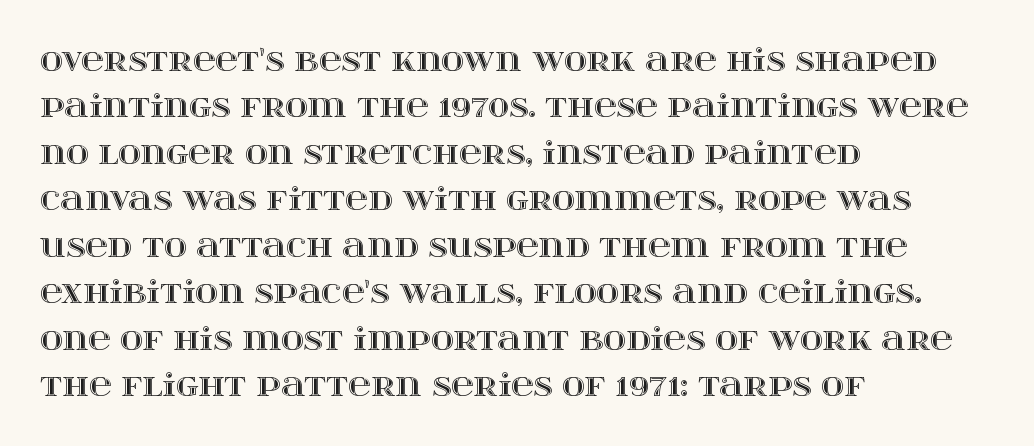
The image shows 31 px wide type, upright; set left-aligned, normal line spacing (1.5x), normal letter spacing, not underlined; a large x-height.
